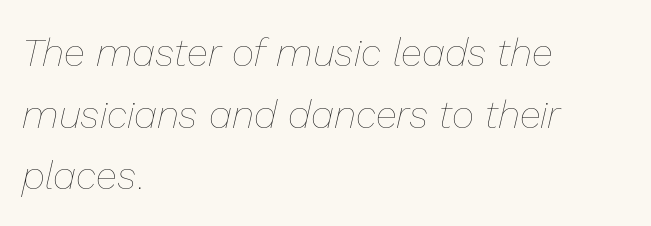
Q: Is the text bold? A: No.
Q: Is the text italic (slanted)? A: Yes, it leans right by about 13 degrees.
Q: Is the text underlined? A: No.
Q: How is the paragraph aligned? A: Left-aligned.
Q: Is the spacing between letters normal or unusually wide? A: Normal.
Q: Is the spacing between lines tight, normal or loose? A: Normal.
Q: Width (condensed, normal, or wide)? A: Normal.
Q: Stroke contrast? A: Low.
Q: x-height? A: Medium.
Q: Monospaced? A: No.
